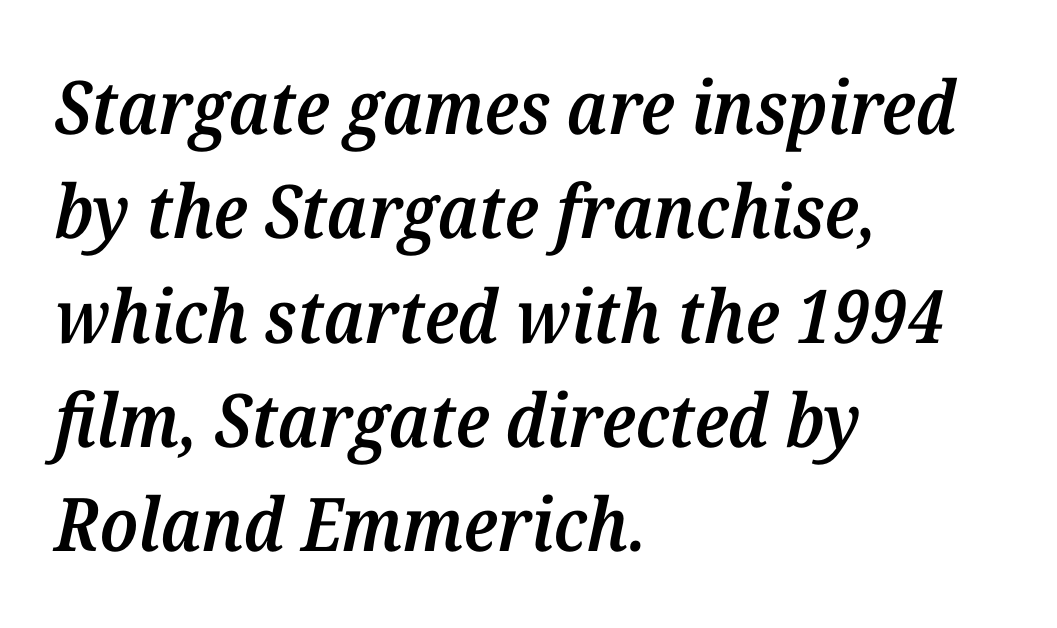
The image shows 74 px semibold serif type, italic (leaning right); set left-aligned, normal line spacing (1.41x), normal letter spacing, not underlined; medium stroke contrast and a medium x-height.
